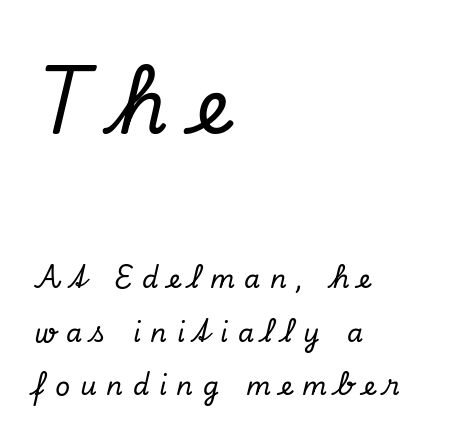
A typesetter would call this proportional, since set widths differ per character. The text block is weighted toward the left margin, trailing off unevenly rightward. The rendering uses a large line-height, opening up the rows. Type size steps down from the first block to the second. Little horizontal feet cap the strokes, marking this as serif type. Look at the tracking — it's clearly loosened, letters drifting apart.
